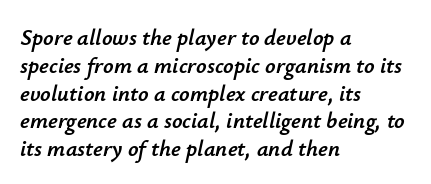
The image shows 23 px text type, italic (leaning right); set left-aligned, line spacing 1.21x, normal letter spacing, not underlined.
